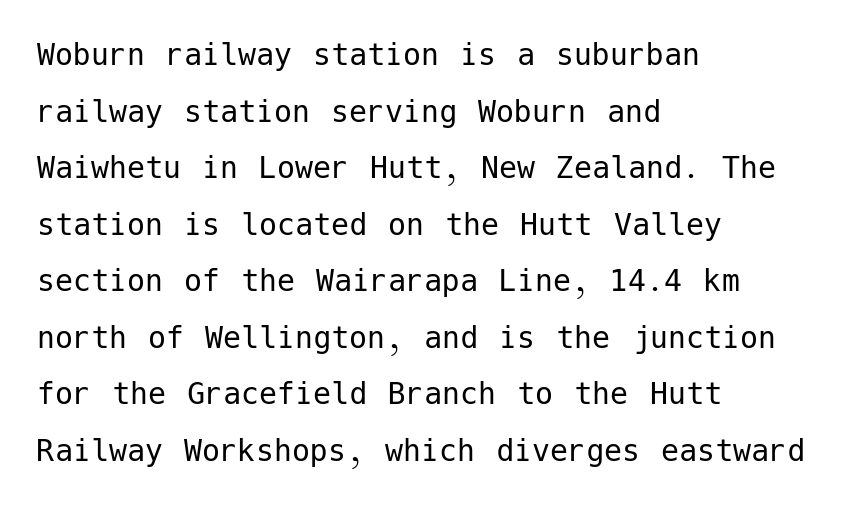
Q: Is the text bold? A: No.
Q: Is the text italic (slanted)? A: No, it is upright.
Q: Is the typeface a serif or a sans-serif typeface? A: Sans-serif.
Q: Is the text underlined? A: No.
Q: How is the paragraph aligned? A: Left-aligned.
Q: Is the spacing between letters normal or unusually wide? A: Normal.
Q: Is the spacing between lines tight, normal or loose? A: Normal.
Q: Width (condensed, normal, or wide)? A: Normal.
Q: Stroke contrast? A: Low.
Q: x-height? A: Medium.
